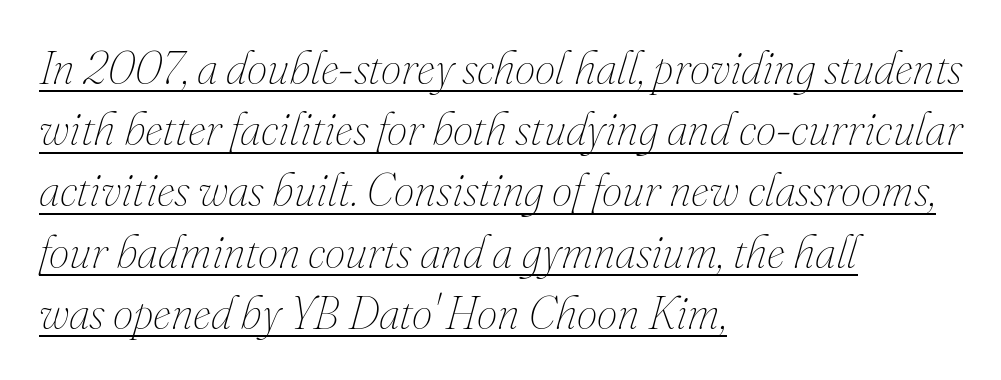
{"italic": "yes", "lean": "right", "slant_degrees": 16, "bold": "no", "weight": "thin", "width": "normal", "stroke_contrast": "medium", "x_height": "small", "monospaced": "no", "underline": "yes", "align": "left", "line_spacing": "normal", "line_spacing_ratio": 1.33, "letter_spacing": "normal", "letter_spacing_em": 0.0, "glyph_px": 46}
